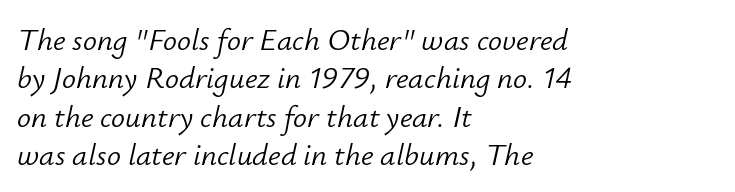
The image shows 31 px light type, italic (leaning right); set left-aligned, line spacing 1.24x, normal letter spacing, not underlined; low stroke contrast and a small x-height.
